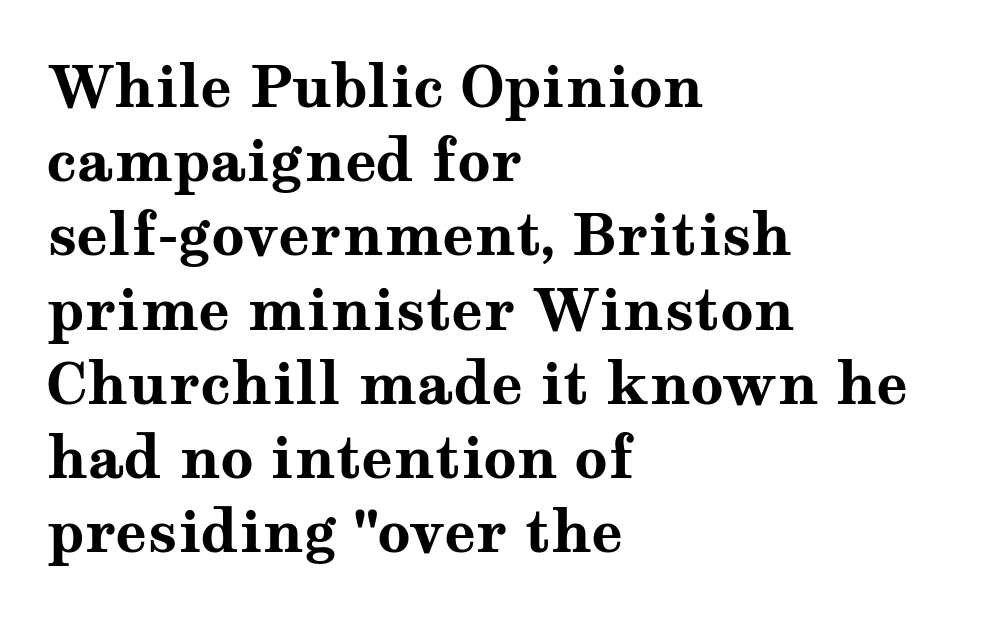
These lines stack with their left ends in a neat column. The foot of each line stays bare and open. If you measured baseline to baseline, you'd find a middling distance. To sum up the face: it has serifs. Proportional: the letters do not fall into vertical columns.
